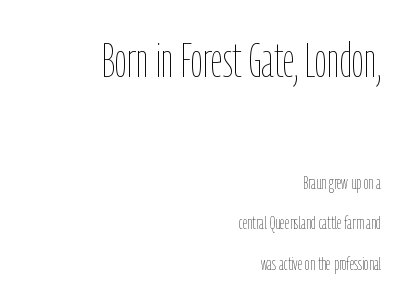
{"italic": "no", "bold": "no", "weight": "thin", "width": "condensed", "stroke_contrast": "low", "x_height": "medium", "monospaced": "no", "underline": "no", "align": "right", "line_spacing": "loose", "line_spacing_ratio": 2.12, "letter_spacing": "normal", "letter_spacing_em": 0.0, "larger_block": "first", "size_ratio": 2.53, "glyph_px": 48}
